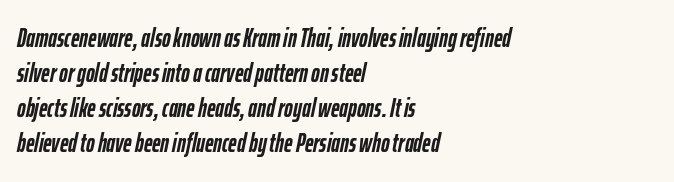
Descenders are the only things crossing below the line. Does the lettering tilt? It does — this is italic. The line-height multiplier appears to be the usual default. Typeset ragged right — the left edge is the straight one. These lines carry a lot of weight — the face is fully bold. Default kerning and tracking; the words read as compact shapes.
